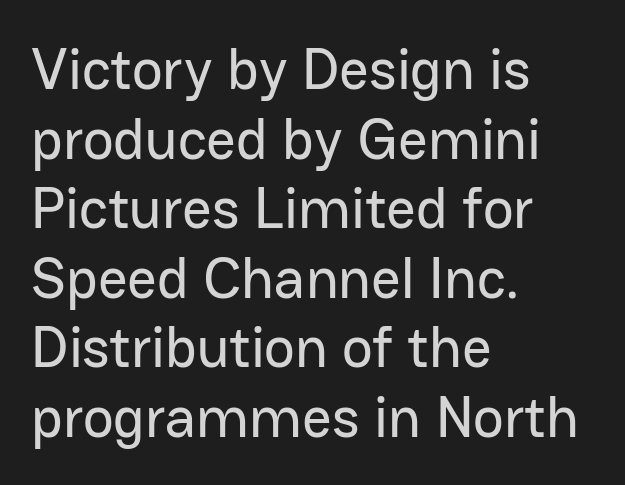
Q: Is the text italic (slanted)? A: No, it is upright.
Q: Is the typeface a serif or a sans-serif typeface? A: Sans-serif.
Q: Is the text underlined? A: No.
Q: How is the paragraph aligned? A: Left-aligned.
Q: Is the spacing between letters normal or unusually wide? A: Normal.
Q: Width (condensed, normal, or wide)? A: Normal.
Q: Stroke contrast? A: Low.
Q: x-height? A: Medium.
Q: Monospaced? A: No.
